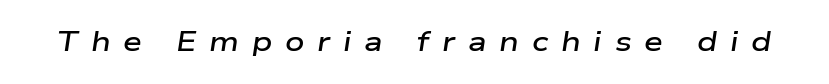
Q: Is the text bold? A: Semi-bold.
Q: Is the text italic (slanted)? A: Yes, it leans right by about 9 degrees.
Q: Is the text underlined? A: No.
Q: Is the spacing between letters normal or unusually wide? A: Unusually wide.
